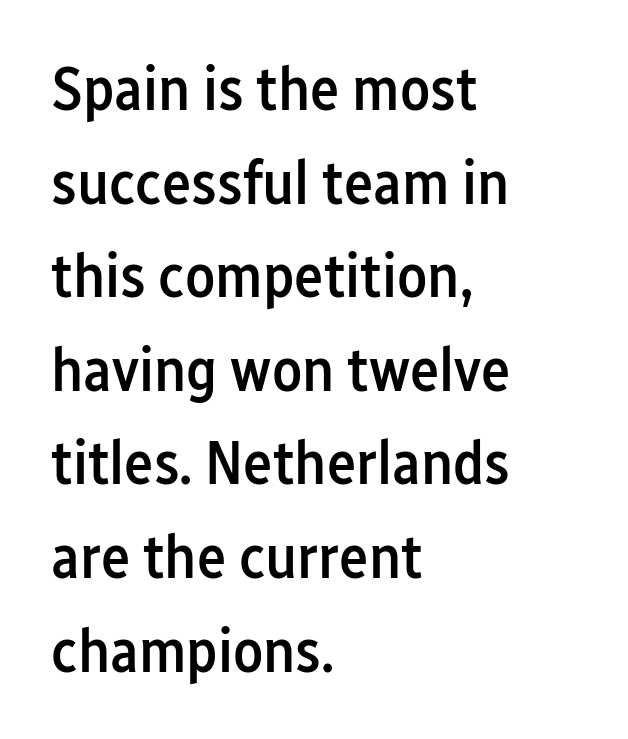
Q: Is the text bold? A: Semi-bold.
Q: Is the text italic (slanted)? A: No, it is upright.
Q: Is the typeface a serif or a sans-serif typeface? A: Sans-serif.
Q: Is the text underlined? A: No.
Q: How is the paragraph aligned? A: Left-aligned.
Q: Is the spacing between letters normal or unusually wide? A: Normal.
Q: Is the spacing between lines tight, normal or loose? A: Normal.
Q: Width (condensed, normal, or wide)? A: Condensed.
Q: Stroke contrast? A: Low.
Q: x-height? A: Medium.
Q: Monospaced? A: No.
